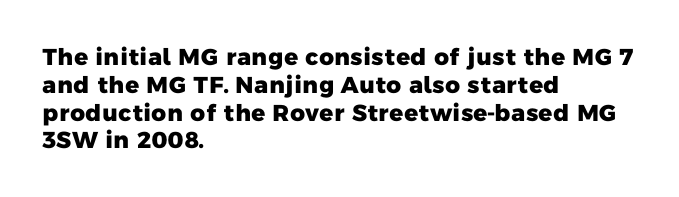
Just letters on the line, the space beneath them empty. Standard letterfit; no display-style spreading of the glyphs. Is the type bold? Yes — the strokes are clearly thick and heavy. The ragged edge is on the right, which tells us the setting is flush left.
